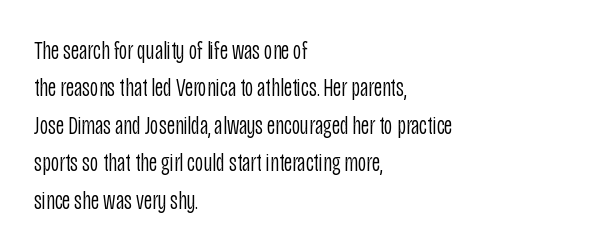
Is the letter spacing exaggerated? No — it looks like the ordinary default. This block has exactly the height ordinary leading produces. This is the regular roman posture of the typeface. Weight: not bold — regular or lighter.
